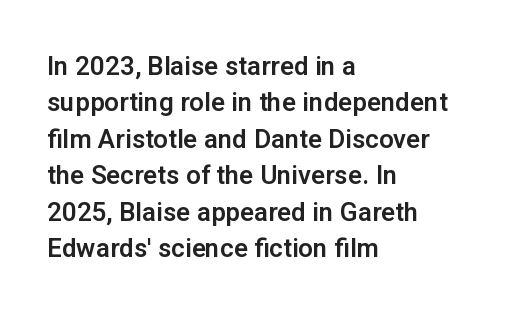
Each line starts at the same left margin while the right side varies. There is no visible air inserted between adjacent glyphs. Baseline-to-baseline distance is the conventional proportion of letter height. No italicization has been applied; the sample stays upright.
